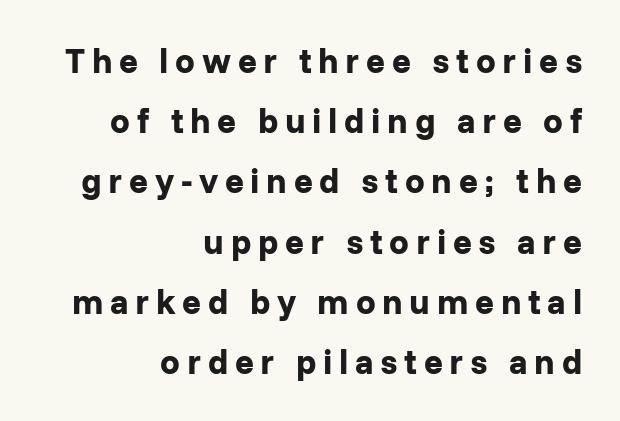
The image shows 35 px bold sans-serif type, upright; set right-aligned, line spacing 1.72x, not underlined; low stroke contrast and a medium x-height.
